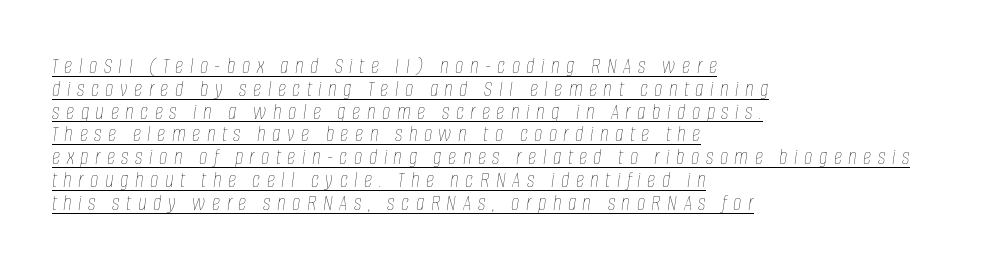
{"italic": "yes", "lean": "right", "slant_degrees": 8, "bold": "no", "underline": "yes", "align": "left", "line_spacing": "tight", "line_spacing_ratio": 0.99, "letter_spacing": "wide", "letter_spacing_em": 0.28, "glyph_px": 23}
